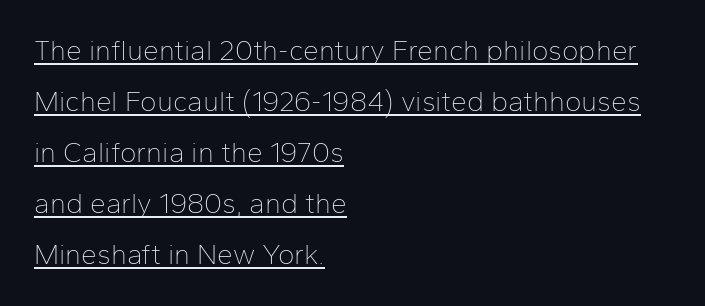
The passage shown is underscored from start to finish. The typeface has the unassuming heft of standard copy or less. A student would call this left alignment; a typographer would say flush left, rag right. Rendered with straight, roman letterforms. I'd call this a sans setting — the letters go barefoot.
